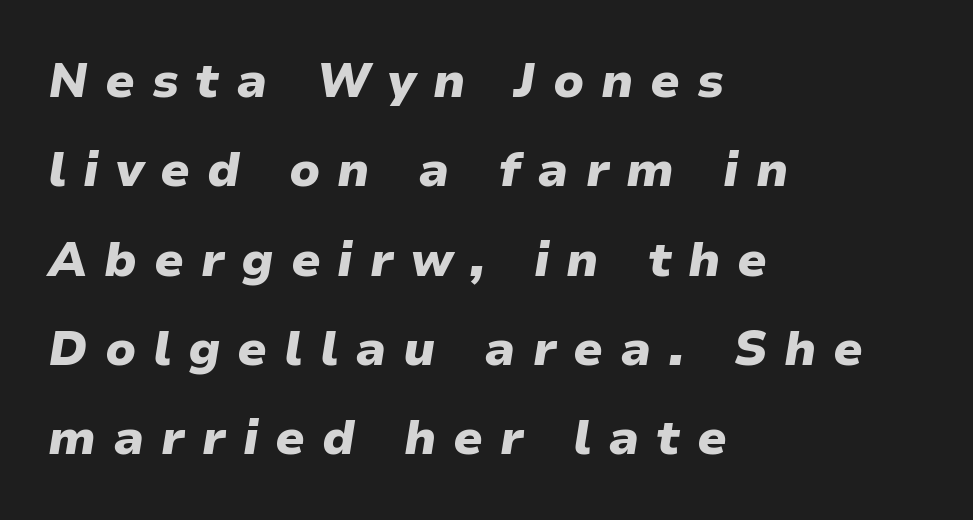
The space directly below the letters is spotless. These lines have a slow, spaced-out rhythm from letter to letter. Note the varied advance widths — an 'i' is clearly narrower than an 'm'. Plenty of ink on the page — the face is bold. The rendering applies a slant to the glyphs. Which margin do the lines hug? The left one — the right edge is uneven.
